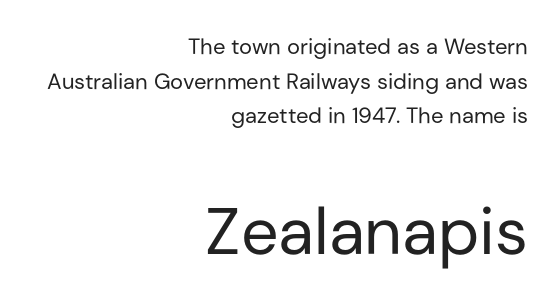
The lines in this sample share a right terminus and differ only in where they begin. The passage shown is not underscored anywhere. Italic: no, the glyphs are upright roman. Stems and bowls with no extra thickness — not bold.
